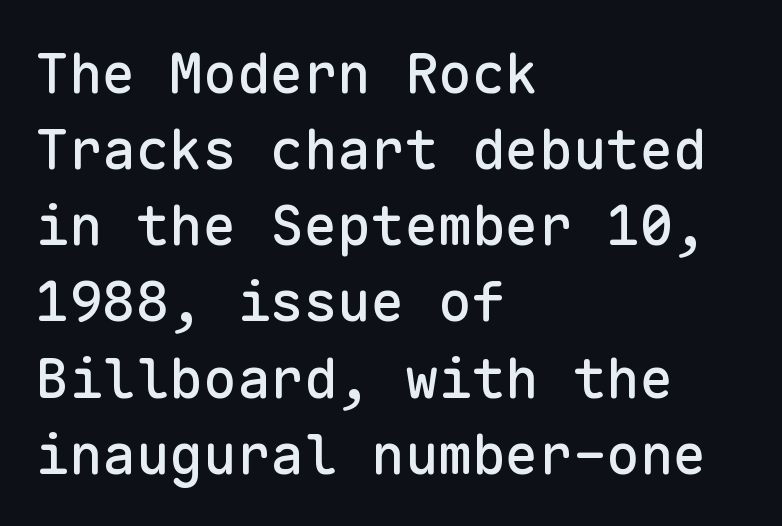
The image shows 56 px sans-serif type, upright, monospaced; set left-aligned, normal line spacing (1.36x), normal letter spacing, not underlined; low stroke contrast and a medium x-height.
